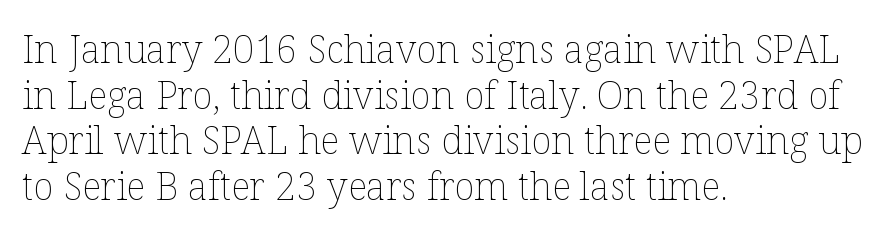
Standard letterfit; no display-style spreading of the glyphs. Vertical stems look standard width or narrower in stroke. Is this a fixed-width face? No — the glyphs have proportional, varying widths. No word sits above an underline. Notice how the passage keeps a crisp vertical edge on the left only. You can tell it's not italic because the verticals are truly vertical.
